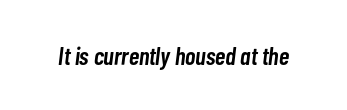
These lines carry some extra weight — a demibold, not a full bold. Tracking value appears to be zero — textbook default spacing. The glyphs look as if they've been sheared to an angle. The area under the type is left untouched.
